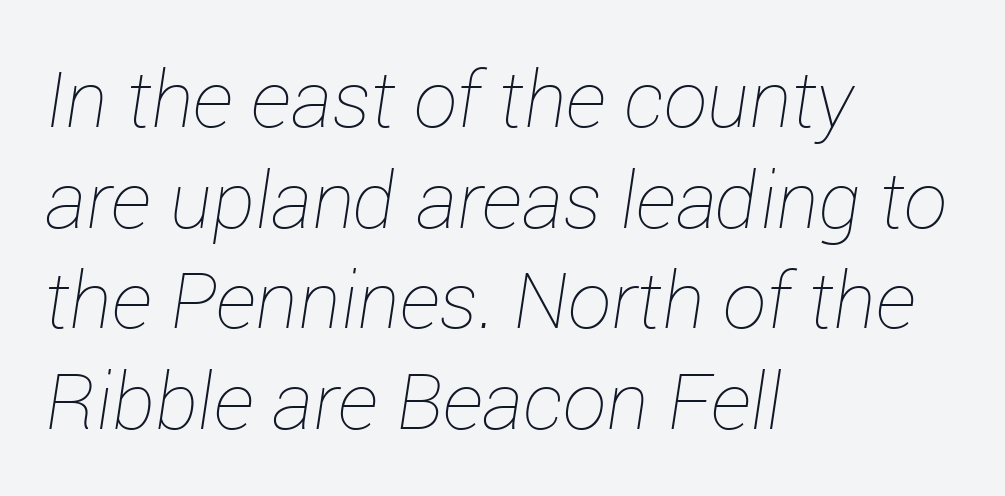
Q: Is the text bold? A: No.
Q: Is the text italic (slanted)? A: Yes, it leans right by about 12 degrees.
Q: Is the text underlined? A: No.
Q: How is the paragraph aligned? A: Left-aligned.
Q: Is the spacing between letters normal or unusually wide? A: Normal.
Q: Is the spacing between lines tight, normal or loose? A: Normal.
Q: Width (condensed, normal, or wide)? A: Normal.
Q: Stroke contrast? A: Low.
Q: x-height? A: Medium.
Q: Monospaced? A: No.
